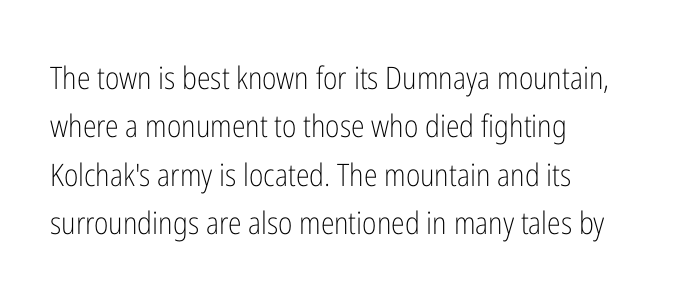
The image shows 31 px light, condensed sans-serif type, upright; set normal line spacing (1.56x), normal letter spacing, not underlined; low stroke contrast and a medium x-height.
